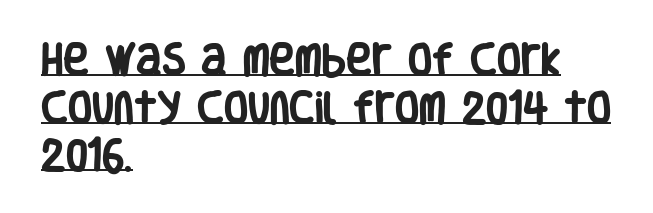
{"serif": "no", "italic": "no", "bold": "yes", "weight": "heavy", "width": "condensed", "stroke_contrast": "low", "x_height": "large", "monospaced": "no", "underline": "yes", "align": "left", "line_spacing": "normal", "line_spacing_ratio": 1.36, "letter_spacing": "normal", "letter_spacing_em": 0.0, "glyph_px": 35}
